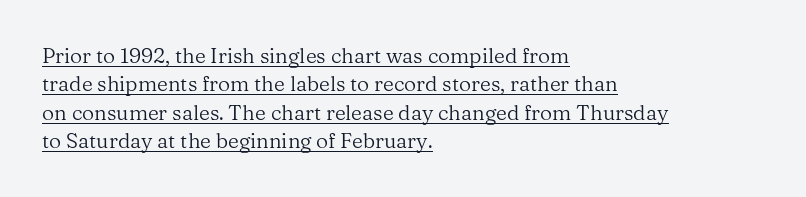
Q: Is the text bold? A: No.
Q: Is the text italic (slanted)? A: No, it is upright.
Q: Is the text underlined? A: Yes.
Q: How is the paragraph aligned? A: Left-aligned.
Q: Is the spacing between letters normal or unusually wide? A: Normal.
Q: Is the spacing between lines tight, normal or loose? A: Normal.
